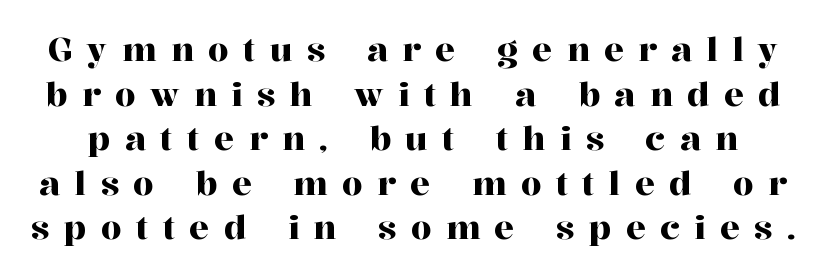
The image shows 33 px serif type, upright; set normal line spacing (1.35x), unusually wide letter spacing (+0.44 em), not underlined; high stroke contrast and a medium x-height.
